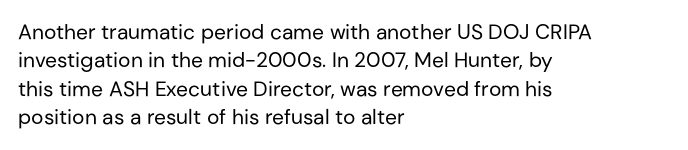
Evenly set lines give the paragraph a standard silhouette. Students, note that the glyphs here touch the page at normal intervals. In terms of posture, this sample is upright. Typeset ragged right — the left edge is the straight one.
